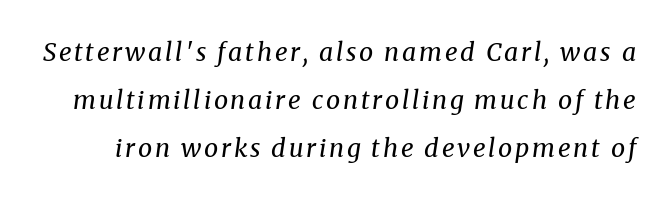
{"italic": "yes", "lean": "right", "slant_degrees": 8, "bold": "no", "underline": "no", "line_spacing": "loose", "line_spacing_ratio": 1.93, "glyph_px": 25}
